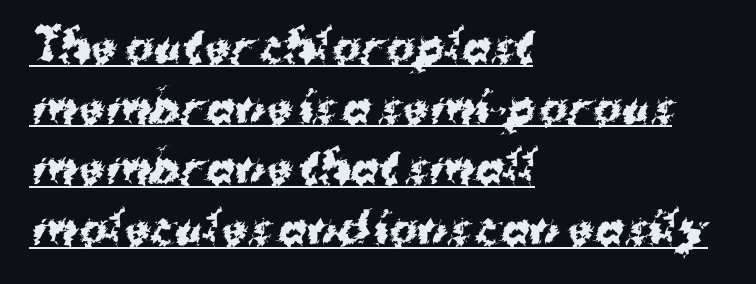
The image shows 43 px bold sans-serif type; set left-aligned, normal line spacing (1.41x), normal letter spacing, underlined; medium stroke contrast and a medium x-height.
